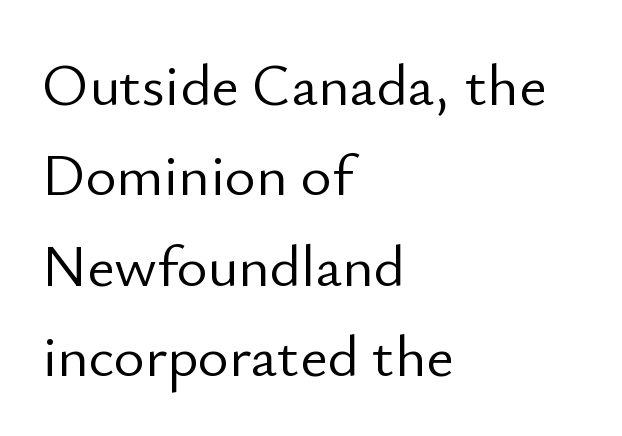
The letters stand straight up with perfectly vertical stems. No letter is thick-stroked: the sample isn't bold. The designer left line spacing at the default. I'd call this a sans setting — the letters go barefoot. The foot of each line stays bare and open. Caption: multi-line text, flush left, ragged right.
